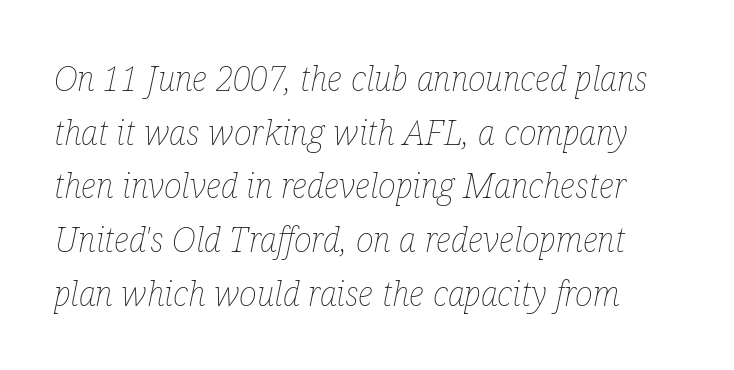
The image shows 34 px thin, condensed type, italic (leaning right); set normal line spacing (1.58x), normal letter spacing, not underlined; low stroke contrast and a medium x-height.
